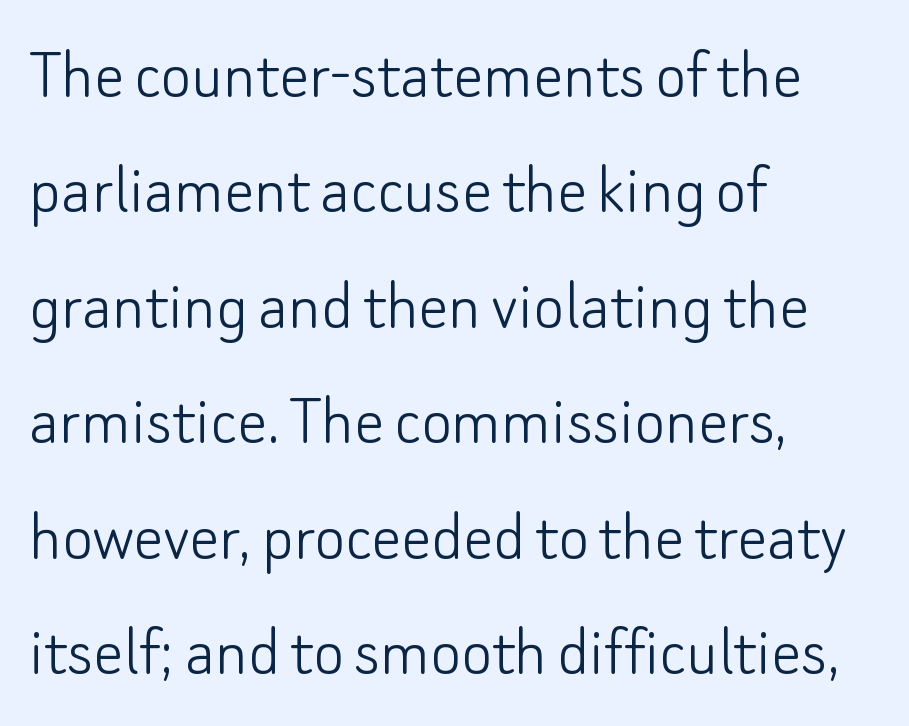
Q: Is the text bold? A: No.
Q: Is the text italic (slanted)? A: No, it is upright.
Q: Is the typeface a serif or a sans-serif typeface? A: Sans-serif.
Q: Is the text underlined? A: No.
Q: How is the paragraph aligned? A: Left-aligned.
Q: Is the spacing between letters normal or unusually wide? A: Normal.
Q: Is the spacing between lines tight, normal or loose? A: Normal.
Q: Width (condensed, normal, or wide)? A: Normal.
Q: Stroke contrast? A: Low.
Q: x-height? A: Small.
Q: Monospaced? A: No.
